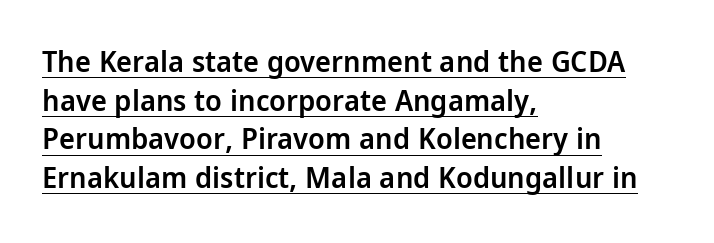
The image shows 30 px semibold, condensed sans-serif type, upright; set left-aligned, normal line spacing (1.29x), normal letter spacing, underlined; low stroke contrast and a large x-height.
